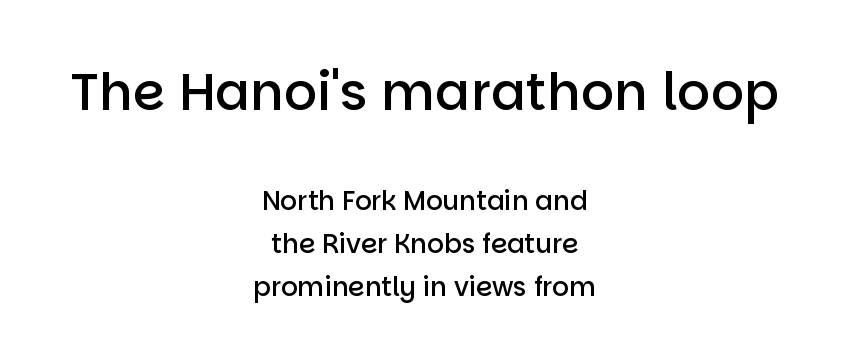
Q: Is the text bold? A: Semi-bold.
Q: Is the text italic (slanted)? A: No, it is upright.
Q: Is the typeface a serif or a sans-serif typeface? A: Sans-serif.
Q: Is the text underlined? A: No.
Q: How is the paragraph aligned? A: Centered.
Q: Is the spacing between letters normal or unusually wide? A: Normal.
Q: Is the spacing between lines tight, normal or loose? A: Normal.
Q: Which block of text is set in a larger size, the first (top) or the second (bottom)? A: The first (top) one.
Q: Width (condensed, normal, or wide)? A: Normal.
Q: Stroke contrast? A: Low.
Q: x-height? A: Large.
Q: Monospaced? A: No.
